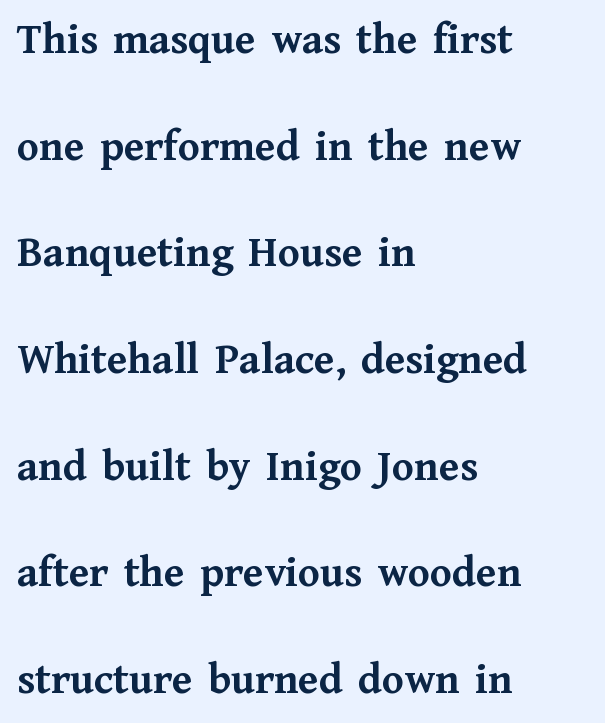
A typesetter would call this leading open, well beyond the default. Vertical strokes here are truly vertical. This rendering uses left alignment, leaving the right contour irregular. Inter-character spacing is left at the font's built-in metrics.
